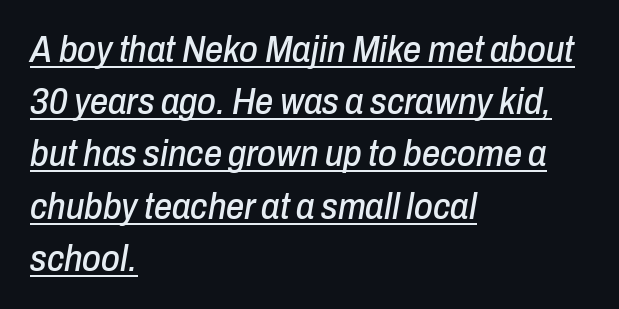
In CSS terms this would be text-align: left. The typesetter has applied underlining to the passage shown. What stands out about the letter spacing? Nothing — it is the standard amount. You could not count columns in this text — the font is proportionally spaced. There's an unmistakable incline to the writing here. Quick note: interline space is typical.
